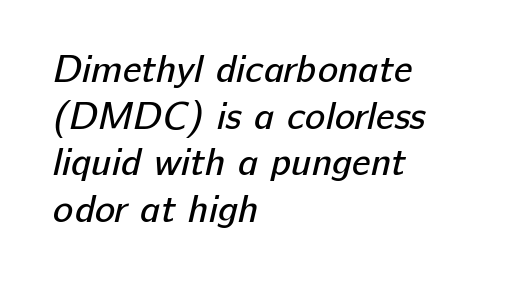
The face used here is proportionally spaced, like ordinary book or web type. Honestly, there is no underline to notice here at all. This rendering uses left alignment, leaving the right contour irregular. Nothing heavy about these letters — not bold at all. These lines are composed in type without serifs. Characters follow at the spacing the type designer built in.
